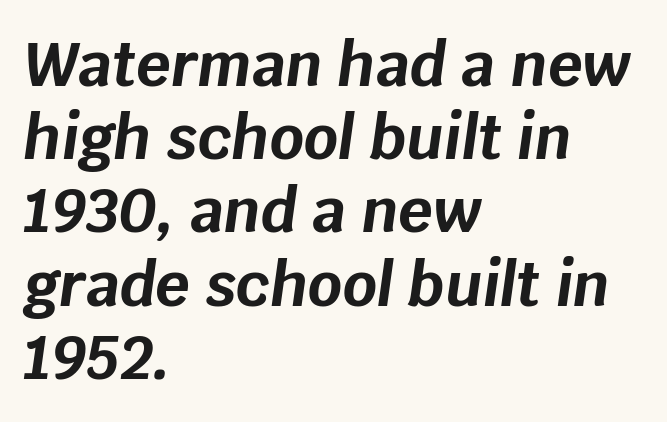
The image shows 60 px bold type, italic (leaning right); set left-aligned, line spacing 1.22x, normal letter spacing, not underlined; low stroke contrast and a large x-height.
